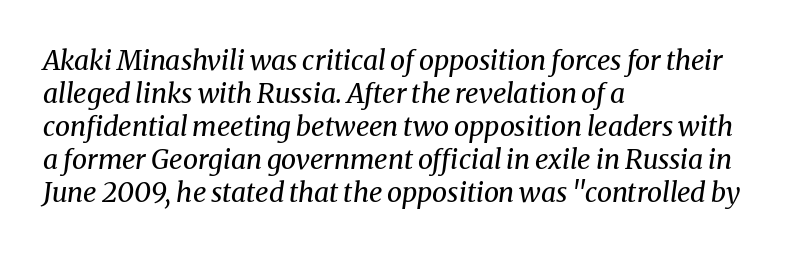
{"italic": "yes", "lean": "right", "slant_degrees": 8, "bold": "no", "underline": "no", "align": "left", "line_spacing_ratio": 1.22, "letter_spacing": "normal", "letter_spacing_em": 0.0, "glyph_px": 27}
